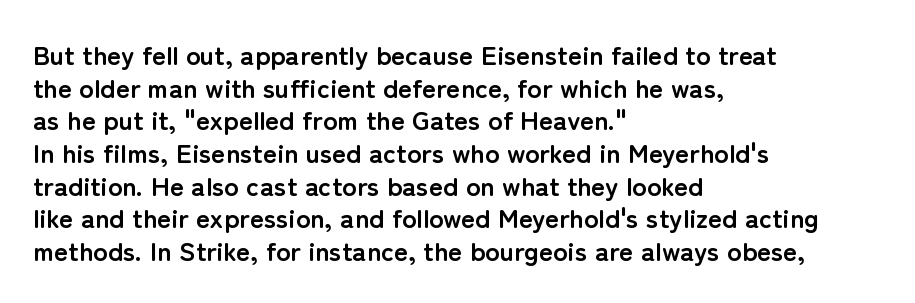
The glyphs are unaccompanied by any horizontal stroke below them. The passage shown is emphatically bold. The lettering holds an erect, upright posture throughout. Here the glyphs are tracked normally, forming tight word shapes.
